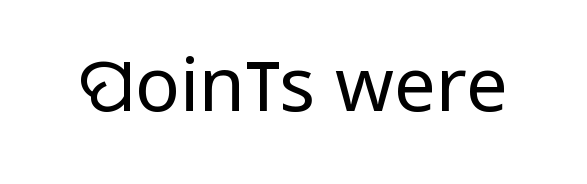
Q: Is the text bold? A: No.
Q: Is the text italic (slanted)? A: No, it is upright.
Q: Is the typeface a serif or a sans-serif typeface? A: Sans-serif.
Q: Is the text underlined? A: No.
Q: Is the spacing between letters normal or unusually wide? A: Normal.
Q: Width (condensed, normal, or wide)? A: Condensed.
Q: Stroke contrast? A: Low.
Q: x-height? A: Large.
Q: Monospaced? A: No.
